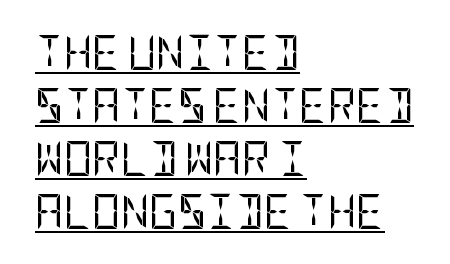
{"serif": "no", "italic": "no", "bold": "no", "weight": "regular", "width": "condensed", "stroke_contrast": "low", "x_height": "large", "underline": "yes", "align": "left", "line_spacing": "normal", "line_spacing_ratio": 1.51, "letter_spacing": "normal", "letter_spacing_em": 0.0, "glyph_px": 35}
